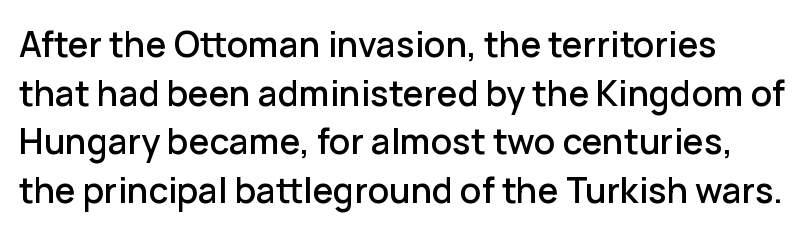
The image shows 35 px sans-serif type, upright; set normal line spacing (1.39x), normal letter spacing, not underlined; low stroke contrast and a medium x-height.
